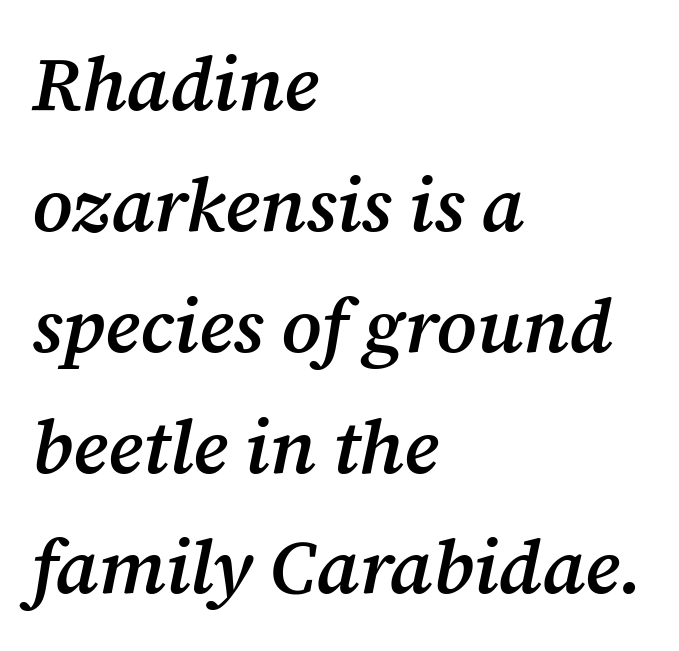
Q: Is the text bold? A: Semi-bold.
Q: Is the text italic (slanted)? A: Yes, it leans right by about 12 degrees.
Q: Is the typeface a serif or a sans-serif typeface? A: Serif.
Q: Is the text underlined? A: No.
Q: How is the paragraph aligned? A: Left-aligned.
Q: Is the spacing between letters normal or unusually wide? A: Normal.
Q: Is the spacing between lines tight, normal or loose? A: Normal.
Q: Width (condensed, normal, or wide)? A: Normal.
Q: Stroke contrast? A: Medium.
Q: x-height? A: Medium.
Q: Monospaced? A: No.
